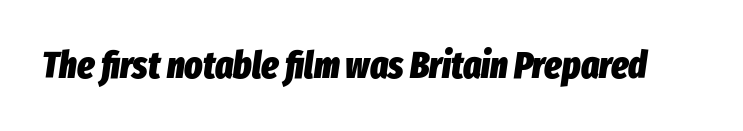
The passage shown has conventional tracking throughout. Weight check: bold — yes, fully. The passage shown is typed in a proportional face where columns would drift. The string is rendered with underlining switched off. When letters slant like this, we call the style italic.
